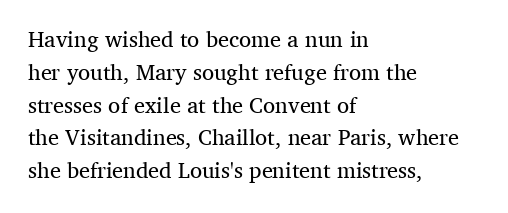
{"italic": "no", "bold": "no", "underline": "no", "align": "left", "line_spacing": "normal", "line_spacing_ratio": 1.49, "letter_spacing": "normal", "letter_spacing_em": 0.0, "glyph_px": 22}
